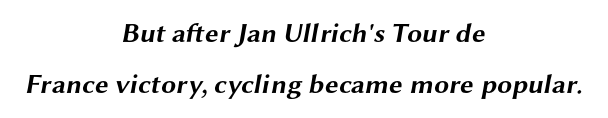
Q: Is the text bold? A: Yes.
Q: Is the text underlined? A: No.
Q: How is the paragraph aligned? A: Centered.
Q: Is the spacing between letters normal or unusually wide? A: Normal.
